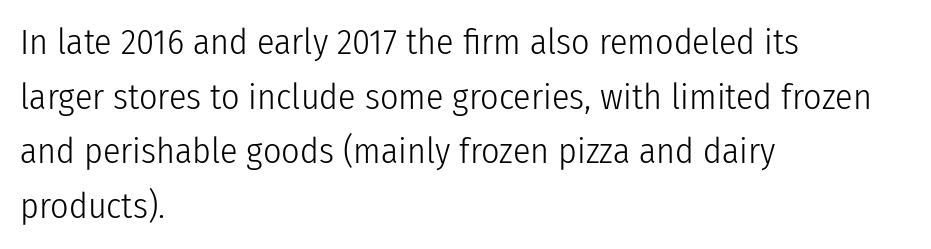
{"serif": "no", "italic": "no", "bold": "no", "weight": "light", "width": "condensed", "stroke_contrast": "low", "x_height": "medium", "monospaced": "no", "underline": "no", "align": "left", "line_spacing": "normal", "line_spacing_ratio": 1.52, "letter_spacing": "normal", "letter_spacing_em": 0.0, "glyph_px": 36}
